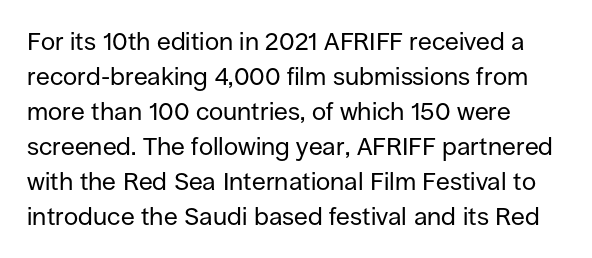
Nobody drew a line under any word here. The passage is arranged the way most books set body copy — flush left. Is the stroke heavy? The answer is a plain regular-or-lighter. Nobody touched the tracking dial on this one. A roman cut, with each character standing at attention. The space between consecutive lines is moderate.
